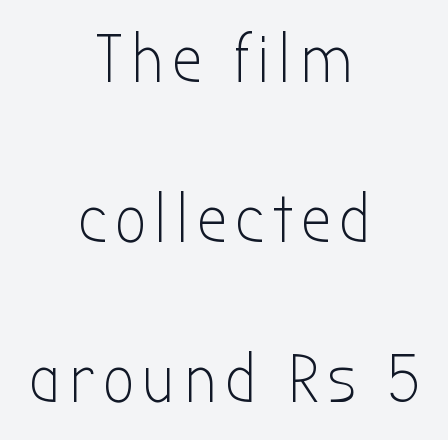
The image shows 68 px light, condensed sans-serif type, upright; set centered, loose line spacing (2.35x), not underlined; low stroke contrast and a medium x-height.
